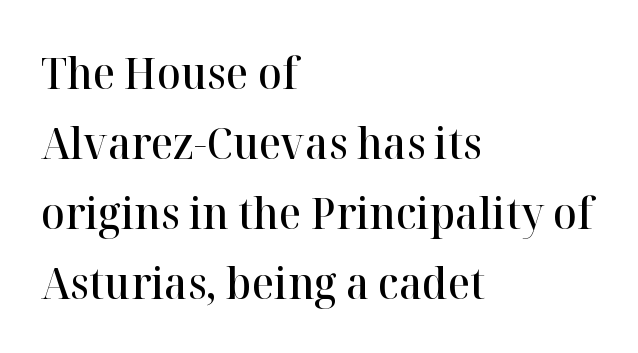
{"serif": "yes", "italic": "no", "bold": "semi", "weight": "semibold", "width": "normal", "stroke_contrast": "high", "x_height": "medium", "monospaced": "no", "underline": "no", "align": "left", "line_spacing": "normal", "line_spacing_ratio": 1.59, "letter_spacing": "normal", "letter_spacing_em": 0.0, "glyph_px": 44}
